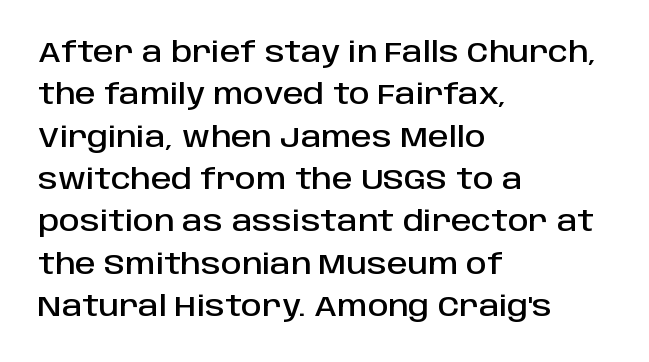
{"serif": "no", "italic": "no", "width": "normal", "stroke_contrast": "low", "x_height": "large", "monospaced": "no", "underline": "no", "align": "left", "line_spacing": "normal", "line_spacing_ratio": 1.46, "letter_spacing": "normal", "letter_spacing_em": 0.0, "glyph_px": 29}
